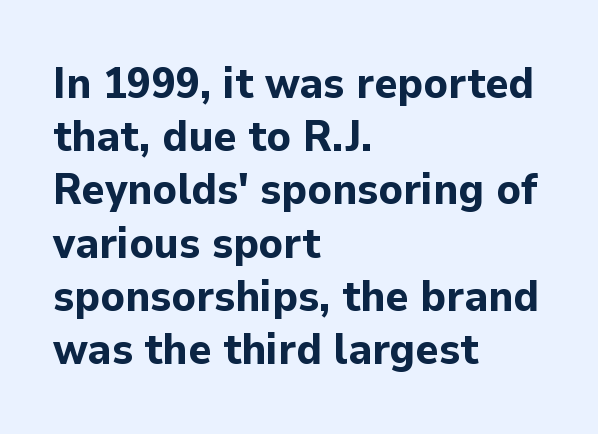
Q: Is the text bold? A: Yes.
Q: Is the text italic (slanted)? A: No, it is upright.
Q: Is the typeface a serif or a sans-serif typeface? A: Sans-serif.
Q: Is the text underlined? A: No.
Q: How is the paragraph aligned? A: Left-aligned.
Q: Is the spacing between letters normal or unusually wide? A: Normal.
Q: Width (condensed, normal, or wide)? A: Normal.
Q: Stroke contrast? A: Low.
Q: x-height? A: Medium.
Q: Monospaced? A: No.
